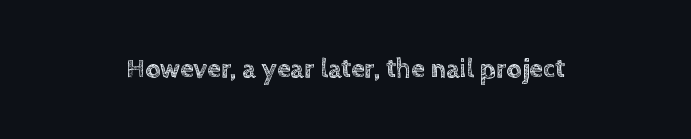
The image shows 27 px text type, upright; set centered, normal letter spacing, not underlined.
